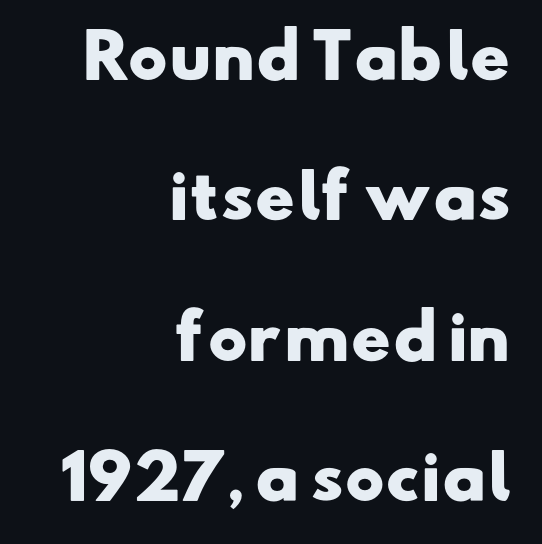
Q: Is the text bold? A: Yes.
Q: Is the typeface a serif or a sans-serif typeface? A: Sans-serif.
Q: Is the text underlined? A: No.
Q: How is the paragraph aligned? A: Right-aligned.
Q: Is the spacing between letters normal or unusually wide? A: Normal.
Q: Is the spacing between lines tight, normal or loose? A: Loose.
Q: Width (condensed, normal, or wide)? A: Wide.
Q: Stroke contrast? A: Low.
Q: x-height? A: Small.
Q: Monospaced? A: No.
